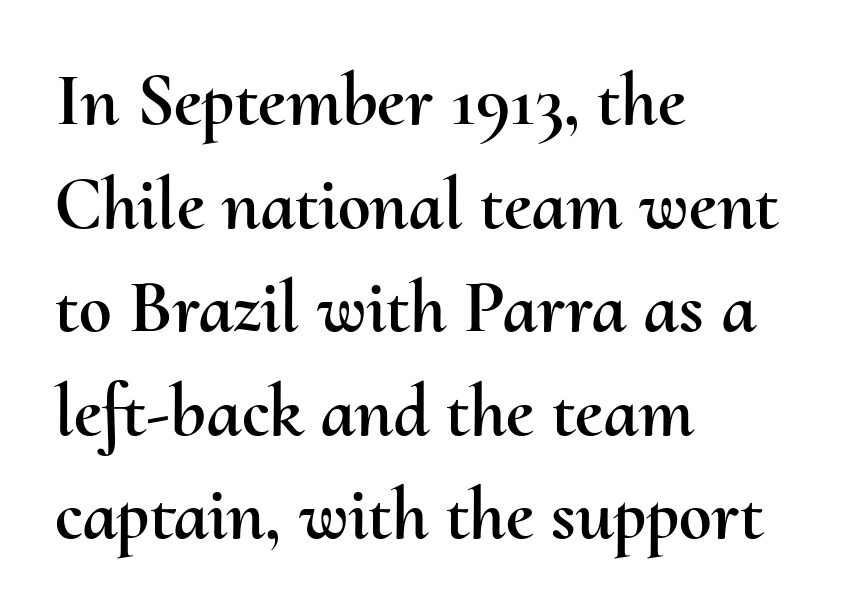
The face used here is proportionally spaced, like ordinary book or web type. Tracking here is standard; glyphs follow each other at the usual distance. Each row of text sits above clean, open space. Regular leading. Notice how the passage keeps a crisp vertical edge on the left only.
